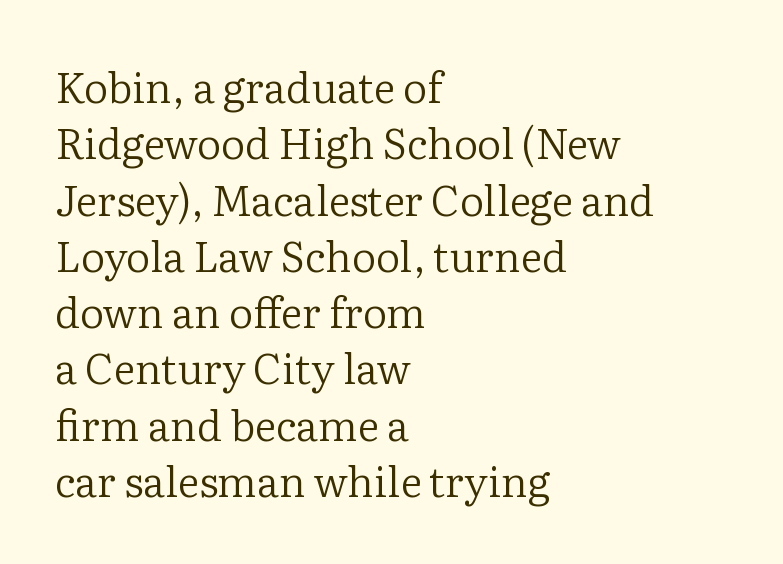
The image shows 42 px regular-weight serif type, upright; set left-aligned, normal line spacing (1.34x), normal letter spacing, not underlined; low stroke contrast and a medium x-height.
